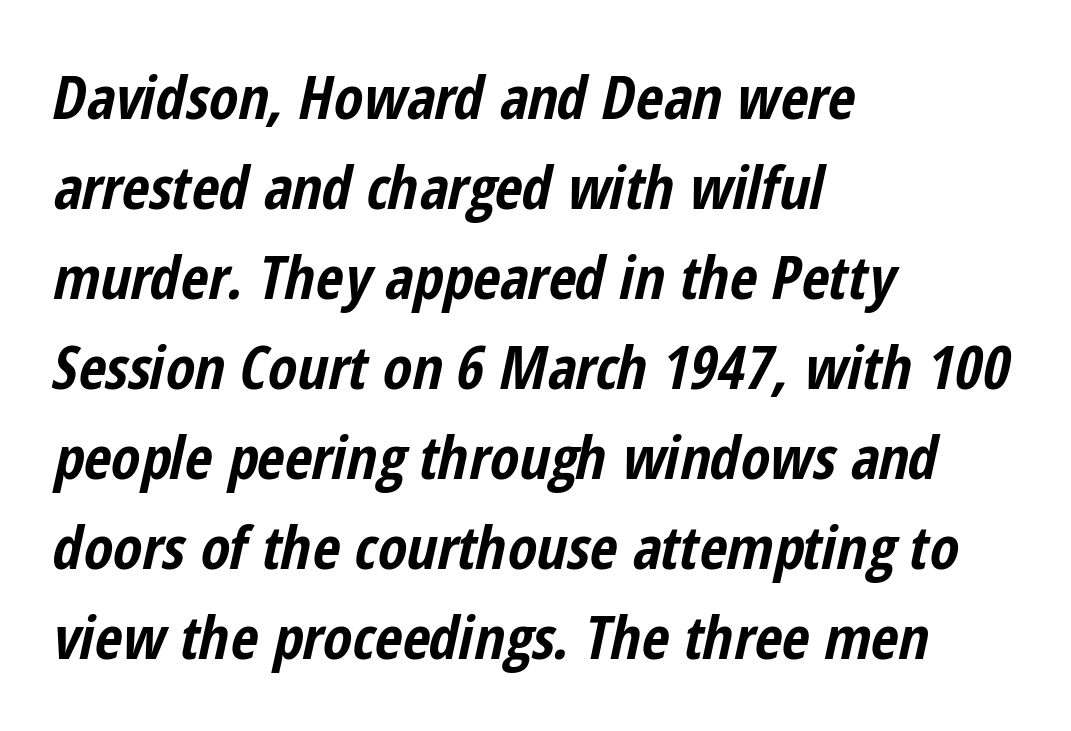
Q: Is the text bold? A: Yes.
Q: Is the text italic (slanted)? A: Yes, it leans right by about 12 degrees.
Q: Is the text underlined? A: No.
Q: How is the paragraph aligned? A: Left-aligned.
Q: Is the spacing between letters normal or unusually wide? A: Normal.
Q: Is the spacing between lines tight, normal or loose? A: Normal.
Q: Width (condensed, normal, or wide)? A: Condensed.
Q: Stroke contrast? A: Low.
Q: x-height? A: Medium.
Q: Monospaced? A: No.
